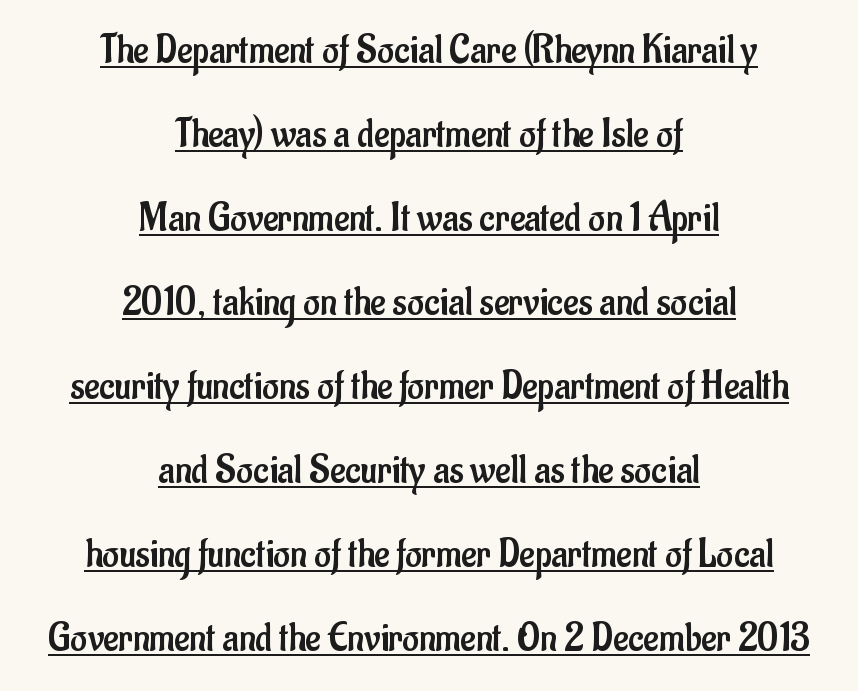
Vertical stems look standard width or narrower in stroke. The gaps between neighbouring characters are ordinary and unremarkable. Nothing sits at the stroke ends, so this counts as sans-serif. The paragraph shown floats in the horizontal middle. This is underlined copy, the kind a proofreader might mark for attention. The designer dialed line spacing up above the default.
